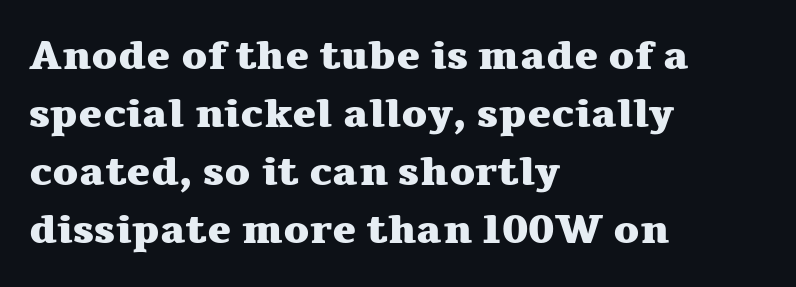
A normal amount of white space separates one row of letters from the next. Left-aligned paragraph, ragged on the right. These lines are composed in type with serifs. Glyph-to-glyph distance matches everyday printed text. Note the varied advance widths — an 'i' is clearly narrower than an 'm'. Notice how thick the strokes are: this is what a full bold looks like.
